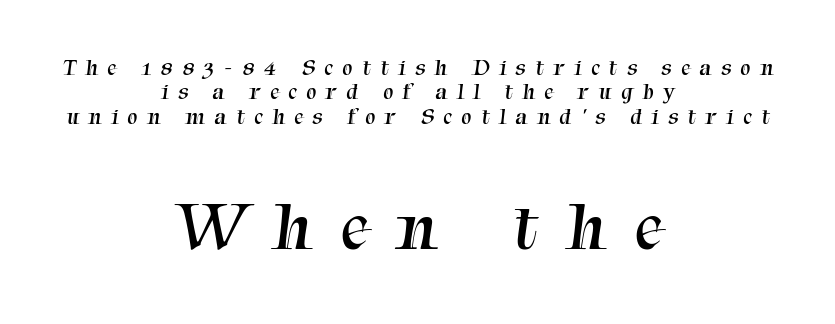
The image shows 70 px regular-weight serif type; set centered, tight line spacing (1.06x), unusually wide letter spacing (+0.41 em), not underlined; the second (bottom) block is 3.04x larger; medium stroke contrast and a medium x-height.
